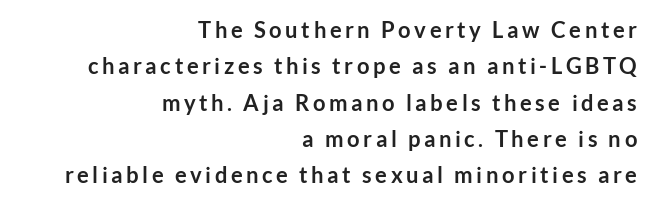
{"italic": "no", "bold": "yes", "underline": "no", "align": "right", "line_spacing": "normal", "line_spacing_ratio": 1.65, "glyph_px": 22}
